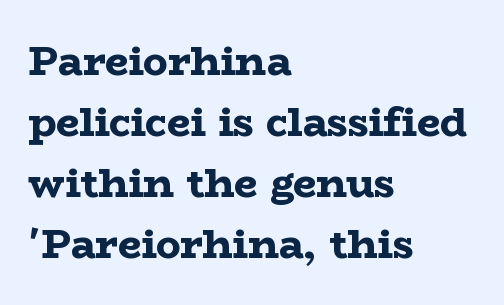
Q: Is the text bold? A: Yes.
Q: Is the text italic (slanted)? A: No, it is upright.
Q: Is the typeface a serif or a sans-serif typeface? A: Serif.
Q: Is the text underlined? A: No.
Q: How is the paragraph aligned? A: Left-aligned.
Q: Is the spacing between letters normal or unusually wide? A: Normal.
Q: Is the spacing between lines tight, normal or loose? A: Normal.
Q: Width (condensed, normal, or wide)? A: Wide.
Q: Stroke contrast? A: Low.
Q: x-height? A: Medium.
Q: Monospaced? A: No.
